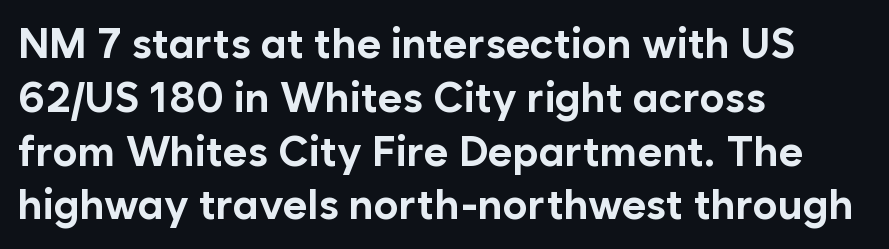
The image shows 42 px bold sans-serif type, upright; set left-aligned, normal line spacing (1.28x), normal letter spacing, not underlined; low stroke contrast and a medium x-height.
